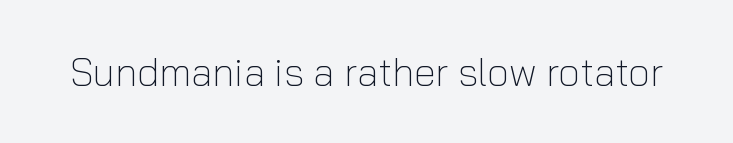
The image shows 39 px light sans-serif type, upright; set normal letter spacing, not underlined; low stroke contrast and a medium x-height.
